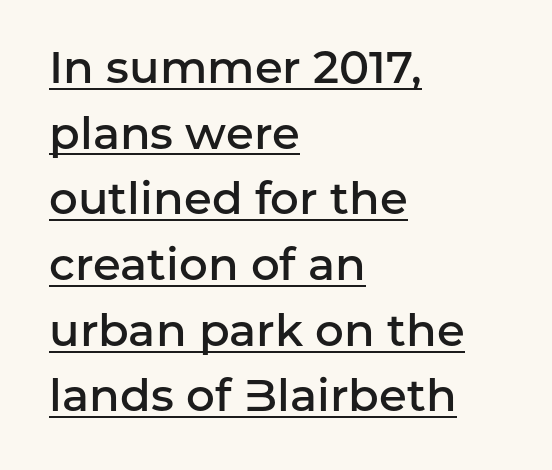
The image shows 45 px semibold sans-serif type, upright; set left-aligned, normal line spacing (1.46x), normal letter spacing, underlined; low stroke contrast and a medium x-height.
